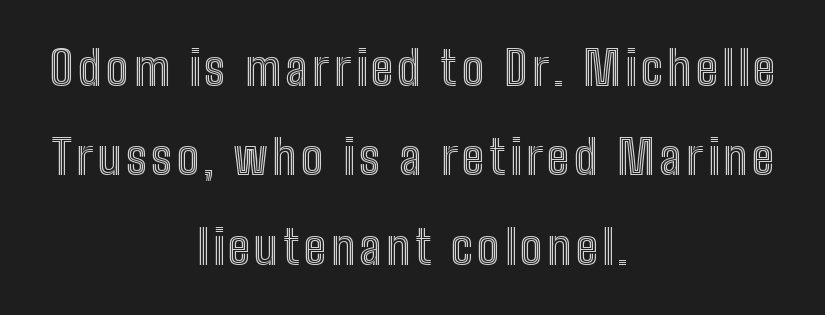
These lines were composed using upright roman letters. Beneath every word, the page is bare. The passage shown is typed in a proportional face where columns would drift. The passage shown stacks its lines with a broad gap.
